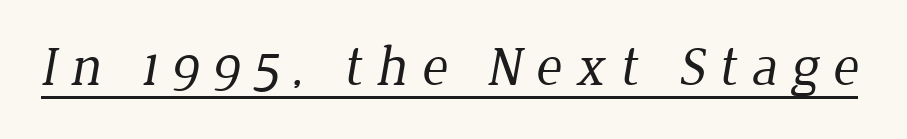
Beneath each row of characters lies a ruled line. Heaviness? Minimal to ordinary, like unemphasized prose. You could only call the tracking loose — the letters float apart. Examine the stroke ends and you'll spot serifs. You could not count columns in this text — the font is proportionally spaced.
